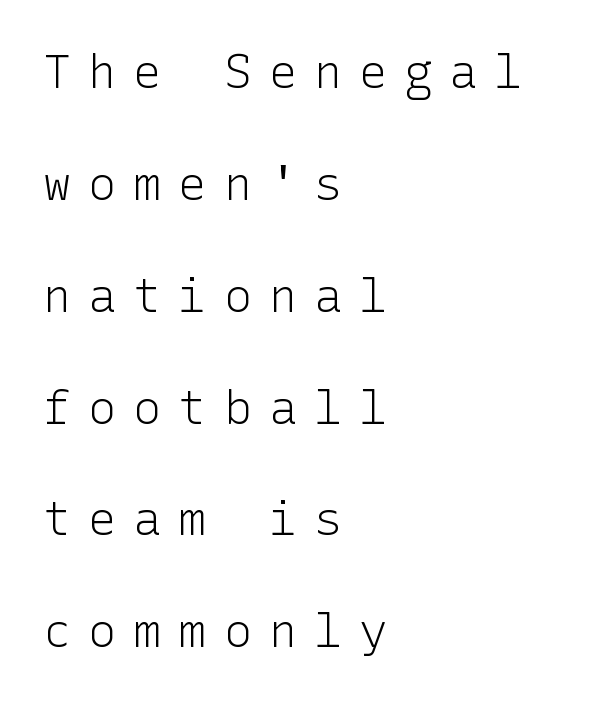
{"serif": "no", "italic": "no", "bold": "no", "weight": "light", "width": "normal", "stroke_contrast": "low", "x_height": "medium", "underline": "no", "align": "left", "line_spacing": "loose", "line_spacing_ratio": 2.38, "letter_spacing": "wide", "letter_spacing_em": 0.36, "glyph_px": 47}
